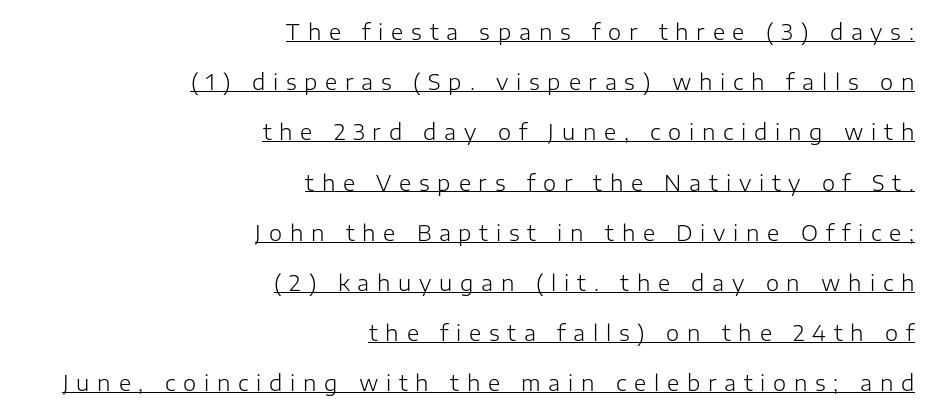
The image shows 21 px text type, upright; set right-aligned, loose line spacing (2.39x), unusually wide letter spacing (+0.37 em), underlined.
